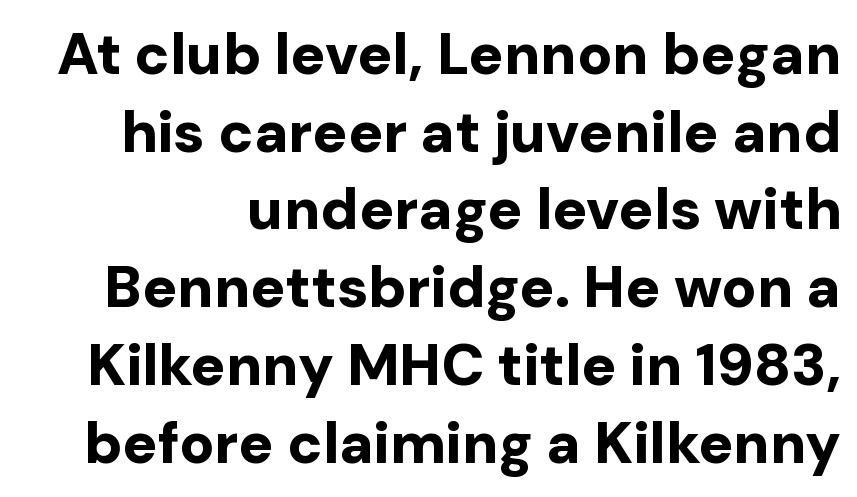
The image shows 58 px bold sans-serif type, upright; set normal line spacing (1.34x), normal letter spacing, not underlined; low stroke contrast and a medium x-height.
